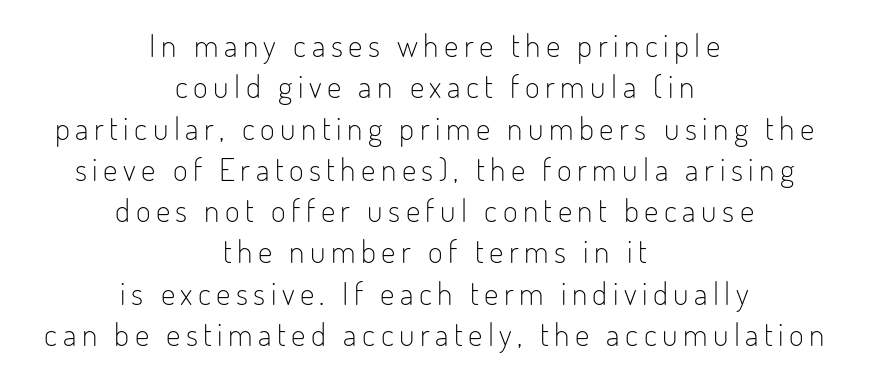
To sum up the face: it is a sans, with no serifs. The rendering uses natural spacing where letterforms have individual widths. Is there much room between lines? A standard amount, neither cramped nor airy. Stroke thickness stays within the range of a standard reading face or lighter. Horizontally, the lines are justified to the midpoint only.
